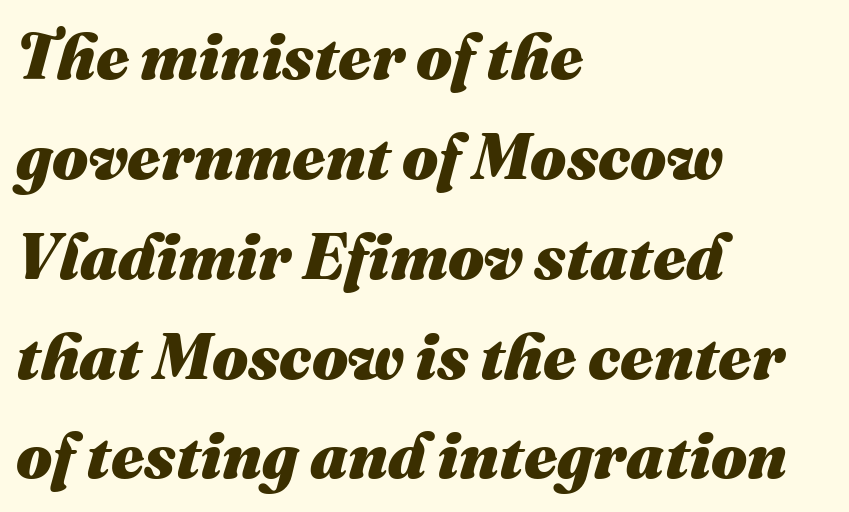
Each new line begins a customary step beneath the previous one. Would a proofreader flag this as italicized? Yes. The lines in this sample share a left origin and differ only in where they stop. Is the letter spacing exaggerated? No — it looks like the ordinary default. These lines carry a lot of weight — the face is fully bold.
